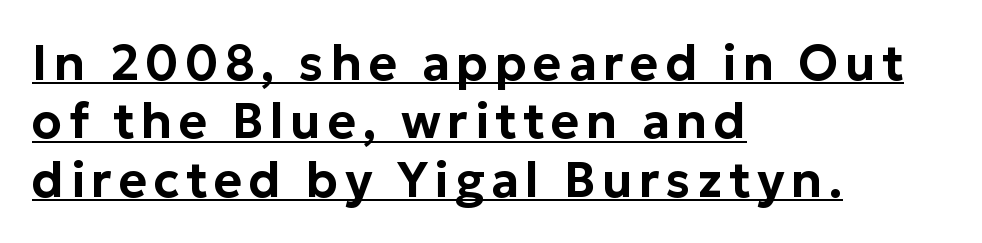
The image shows 49 px sans-serif type, upright; set left-aligned, line spacing 1.19x, underlined; low stroke contrast and a medium x-height.
